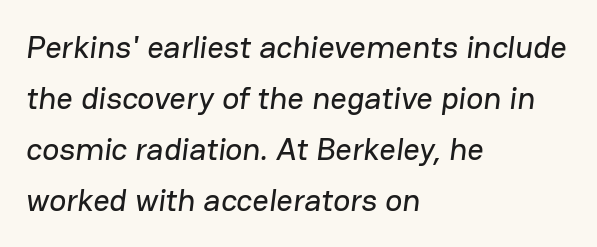
These lines are rendered in a variable-pitch font. Alignment: flush left. Leading: standard. To sum up the face: it is a sans, with no serifs. Inter-character spacing is left at the font's built-in metrics.
